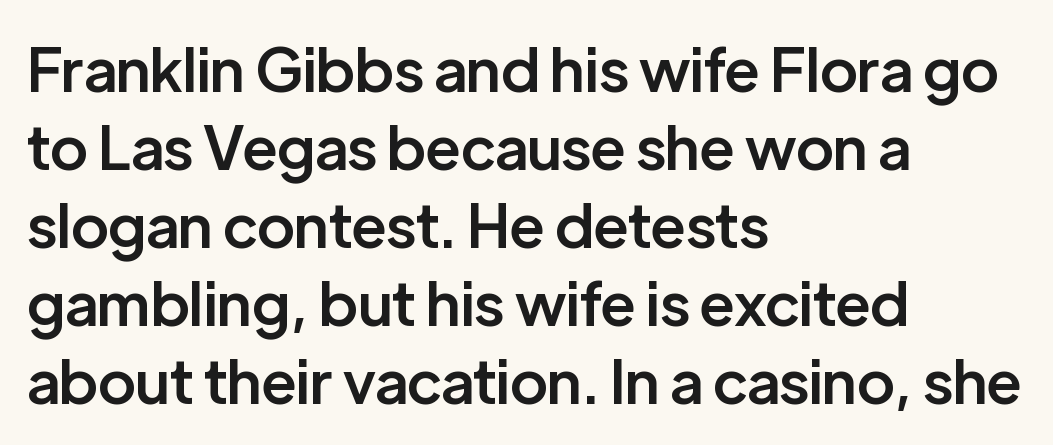
The image shows 60 px semibold sans-serif type, upright; set left-aligned, normal line spacing (1.3x), normal letter spacing, not underlined; low stroke contrast and a medium x-height.
